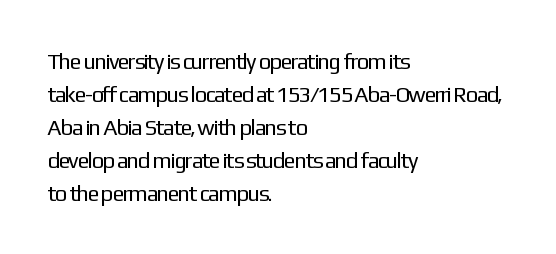
{"italic": "no", "bold": "no", "underline": "no", "align": "left", "line_spacing": "normal", "line_spacing_ratio": 1.5, "letter_spacing": "normal", "letter_spacing_em": 0.0, "glyph_px": 22}
